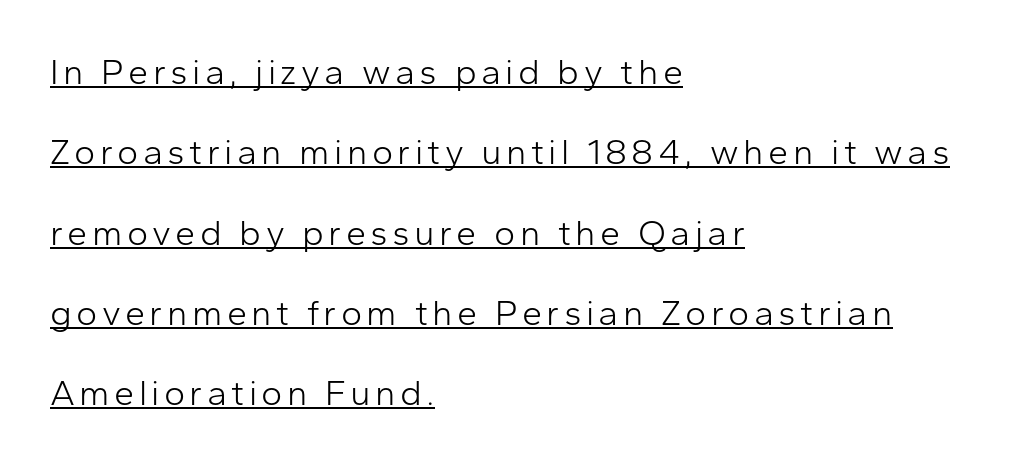
{"serif": "no", "italic": "no", "bold": "no", "weight": "light", "width": "normal", "stroke_contrast": "low", "x_height": "medium", "monospaced": "no", "underline": "yes", "align": "left", "line_spacing": "loose", "line_spacing_ratio": 2.23, "glyph_px": 36}
